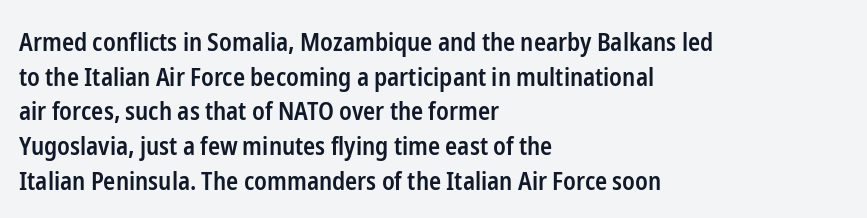
Quick note: underline off. The block of text has a typical density, with ordinary space between rows. Does the lettering tilt? It doesn't — this is upright. Characters follow at the spacing the type designer built in.
